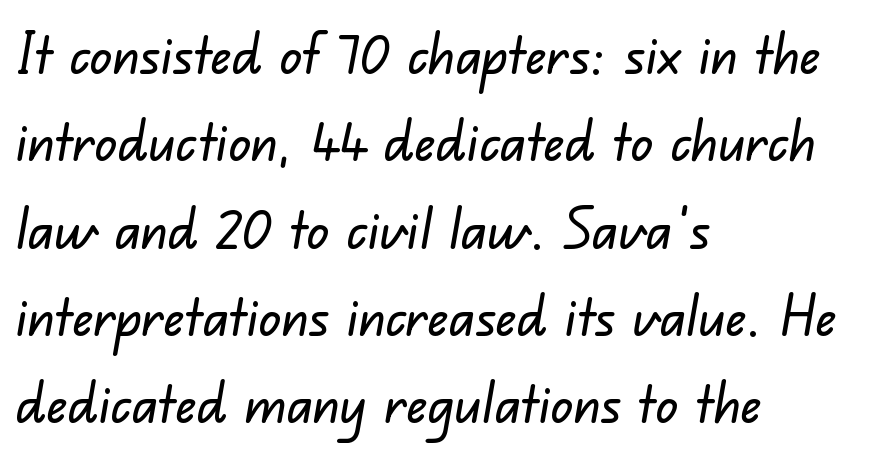
Q: Is the typeface a serif or a sans-serif typeface? A: Sans-serif.
Q: Is the text underlined? A: No.
Q: How is the paragraph aligned? A: Left-aligned.
Q: Is the spacing between letters normal or unusually wide? A: Normal.
Q: Is the spacing between lines tight, normal or loose? A: Normal.
Q: Width (condensed, normal, or wide)? A: Normal.
Q: Stroke contrast? A: Low.
Q: x-height? A: Small.
Q: Monospaced? A: No.
